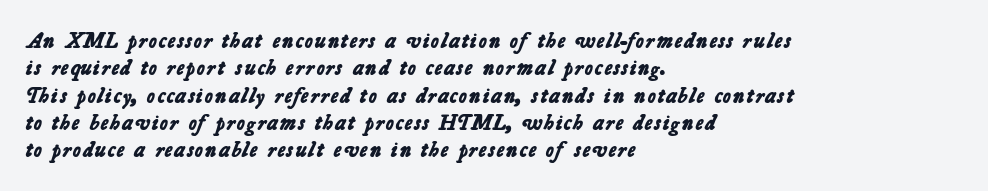
Q: Is the text bold? A: Yes.
Q: Is the text underlined? A: No.
Q: How is the paragraph aligned? A: Left-aligned.
Q: Is the spacing between letters normal or unusually wide? A: Normal.
